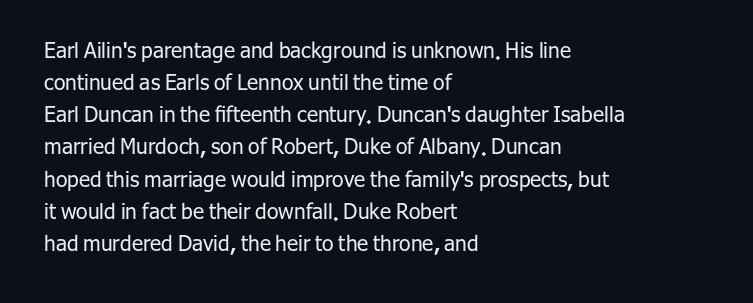
{"italic": "no", "bold": "no", "underline": "no", "align": "left", "line_spacing": "normal", "line_spacing_ratio": 1.53, "letter_spacing": "normal", "letter_spacing_em": 0.0, "glyph_px": 21}
